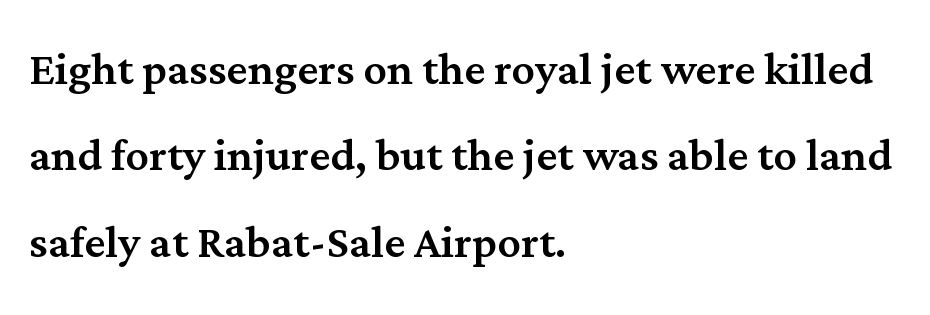
Layout note: lines flush left. You can tell from the footed stems that serif type was used. Type without underlining. Do the characters align in a grid? No, the font is proportional.
